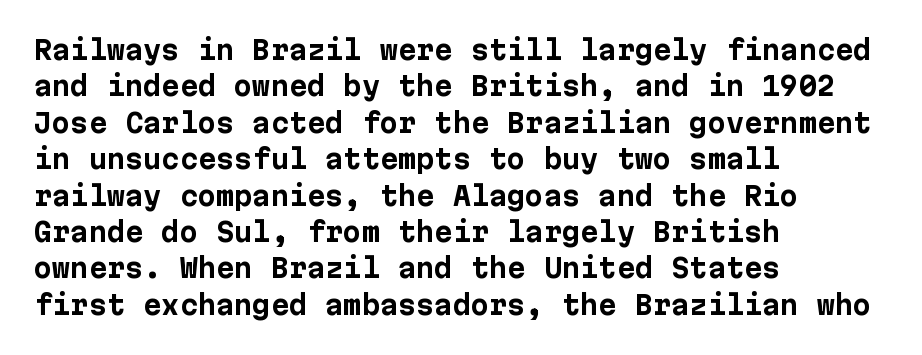
Characters remain perfectly vertical along every line. The passage is arranged the way most books set body copy — flush left. These lines sit exactly where default settings would place them. Nobody touched the tracking dial on this one. Descender tails drop into unmarked territory. Is the type bold? Yes — the strokes are clearly thick and heavy.
